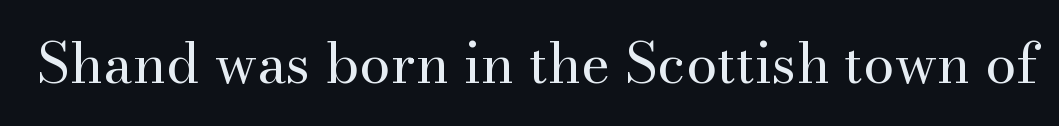
The image shows 56 px regular-weight serif type, upright; set normal letter spacing, not underlined; medium stroke contrast and a small x-height.
